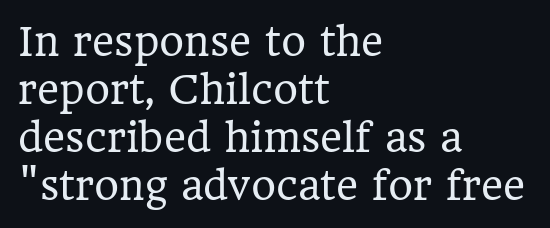
Q: Is the text bold? A: No.
Q: Is the text italic (slanted)? A: No, it is upright.
Q: Is the typeface a serif or a sans-serif typeface? A: Serif.
Q: Is the text underlined? A: No.
Q: How is the paragraph aligned? A: Left-aligned.
Q: Is the spacing between letters normal or unusually wide? A: Normal.
Q: Is the spacing between lines tight, normal or loose? A: Normal.
Q: Width (condensed, normal, or wide)? A: Normal.
Q: Stroke contrast? A: Low.
Q: x-height? A: Medium.
Q: Monospaced? A: No.
